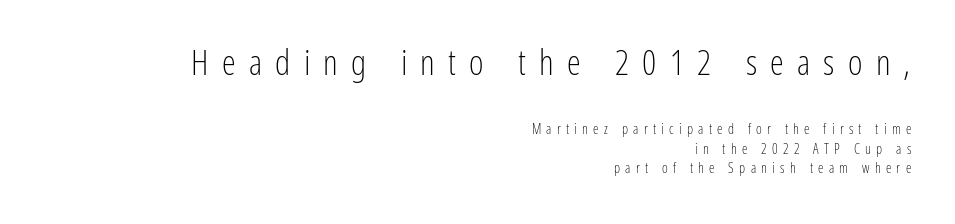
The image shows 35 px light, condensed sans-serif type, upright; set right-aligned, normal line spacing (1.4x), unusually wide letter spacing (+0.38 em), not underlined; the first (top) block is 2.5x larger; low stroke contrast and a medium x-height.
